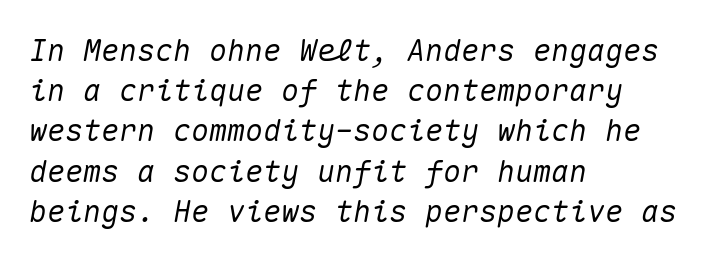
Q: Is the text italic (slanted)? A: Yes, it leans right by about 10 degrees.
Q: Is the text underlined? A: No.
Q: How is the paragraph aligned? A: Left-aligned.
Q: Is the spacing between letters normal or unusually wide? A: Normal.
Q: Is the spacing between lines tight, normal or loose? A: Normal.
Q: Width (condensed, normal, or wide)? A: Normal.
Q: Stroke contrast? A: Medium.
Q: x-height? A: Medium.
Q: Monospaced? A: Yes.
